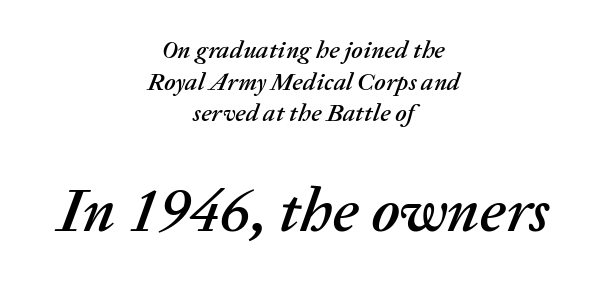
{"italic": "yes", "lean": "right", "slant_degrees": 20, "width": "normal", "stroke_contrast": "medium", "x_height": "medium", "monospaced": "no", "underline": "no", "align": "center", "line_spacing": "normal", "line_spacing_ratio": 1.27, "letter_spacing": "normal", "letter_spacing_em": 0.0, "larger_block": "second", "size_ratio": 2.48, "glyph_px": 62}
